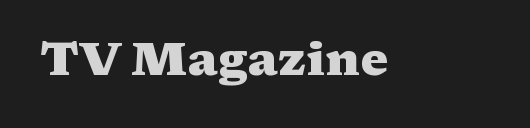
{"serif": "yes", "italic": "no", "bold": "yes", "weight": "heavy", "width": "wide", "stroke_contrast": "medium", "x_height": "medium", "monospaced": "no", "underline": "no", "letter_spacing": "normal", "letter_spacing_em": 0.0, "glyph_px": 47}
